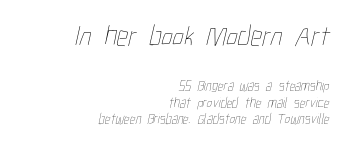
The space directly below the letters is spotless. Standard letterfit; no display-style spreading of the glyphs. Note: larger setting up top, smaller setting below. The face looks like a standard text weight, possibly lighter. The face used here is proportionally spaced, like ordinary book or web type.
